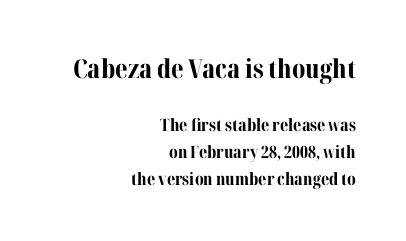
Q: Is the text bold? A: Yes.
Q: Is the text italic (slanted)? A: No, it is upright.
Q: Is the text underlined? A: No.
Q: How is the paragraph aligned? A: Right-aligned.
Q: Is the spacing between letters normal or unusually wide? A: Normal.
Q: Is the spacing between lines tight, normal or loose? A: Normal.
Q: Which block of text is set in a larger size, the first (top) or the second (bottom)? A: The first (top) one.
